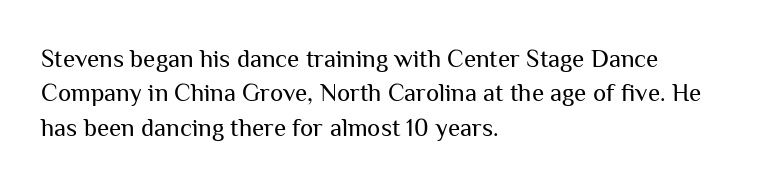
Q: Is the text bold? A: No.
Q: Is the text italic (slanted)? A: No, it is upright.
Q: Is the text underlined? A: No.
Q: How is the paragraph aligned? A: Left-aligned.
Q: Is the spacing between letters normal or unusually wide? A: Normal.
Q: Is the spacing between lines tight, normal or loose? A: Normal.
